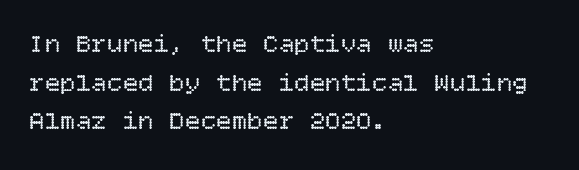
The image shows 26 px text type, upright; set left-aligned, normal line spacing (1.49x), normal letter spacing, not underlined.
